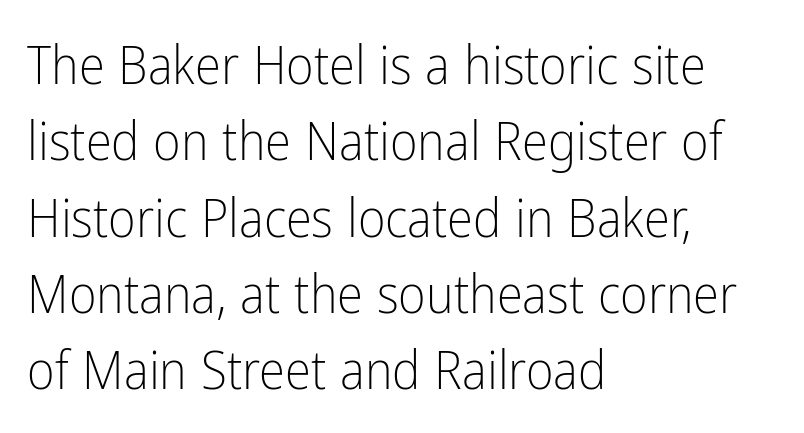
{"serif": "no", "italic": "no", "bold": "no", "weight": "light", "width": "condensed", "stroke_contrast": "low", "x_height": "medium", "monospaced": "no", "underline": "no", "align": "left", "line_spacing": "normal", "line_spacing_ratio": 1.44, "letter_spacing": "normal", "letter_spacing_em": 0.0, "glyph_px": 53}
